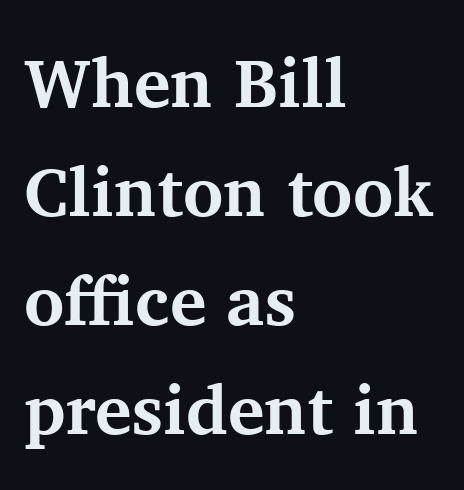
Q: Is the text bold? A: Yes.
Q: Is the text italic (slanted)? A: No, it is upright.
Q: Is the typeface a serif or a sans-serif typeface? A: Serif.
Q: Is the text underlined? A: No.
Q: How is the paragraph aligned? A: Left-aligned.
Q: Is the spacing between letters normal or unusually wide? A: Normal.
Q: Is the spacing between lines tight, normal or loose? A: Normal.
Q: Width (condensed, normal, or wide)? A: Normal.
Q: Stroke contrast? A: Medium.
Q: x-height? A: Medium.
Q: Monospaced? A: No.
